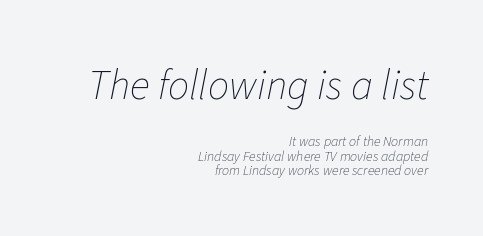
{"italic": "yes", "lean": "right", "slant_degrees": 11, "bold": "no", "weight": "thin", "width": "normal", "stroke_contrast": "low", "x_height": "medium", "monospaced": "no", "underline": "no", "align": "right", "line_spacing": "tight", "line_spacing_ratio": 1.02, "letter_spacing": "normal", "letter_spacing_em": 0.0, "larger_block": "first", "size_ratio": 3.0, "glyph_px": 42}
